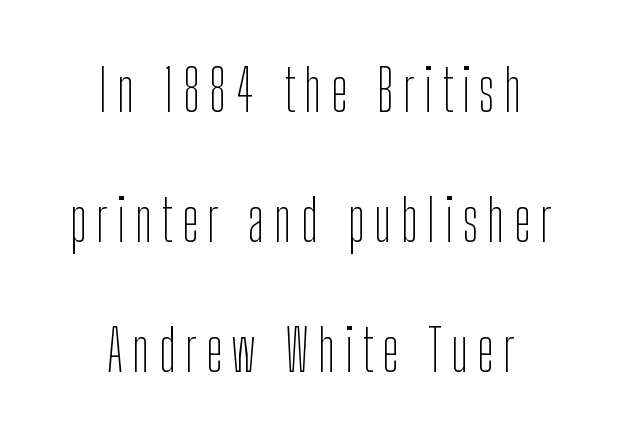
Q: Is the text bold? A: No.
Q: Is the text italic (slanted)? A: No, it is upright.
Q: Is the typeface a serif or a sans-serif typeface? A: Sans-serif.
Q: Is the text underlined? A: No.
Q: How is the paragraph aligned? A: Centered.
Q: Is the spacing between lines tight, normal or loose? A: Loose.
Q: Width (condensed, normal, or wide)? A: Condensed.
Q: Stroke contrast? A: Low.
Q: x-height? A: Medium.
Q: Monospaced? A: No.
